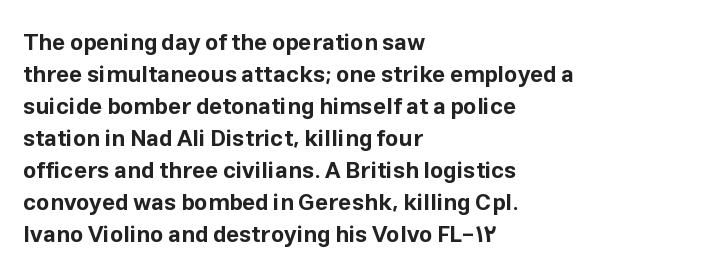
Compared with typical paragraphs, the rows here are spaced about the same. In terms of posture, this sample is upright. You'd pick this weight for a headline — it's a proper bold. Typeset ragged right — the left edge is the straight one.
